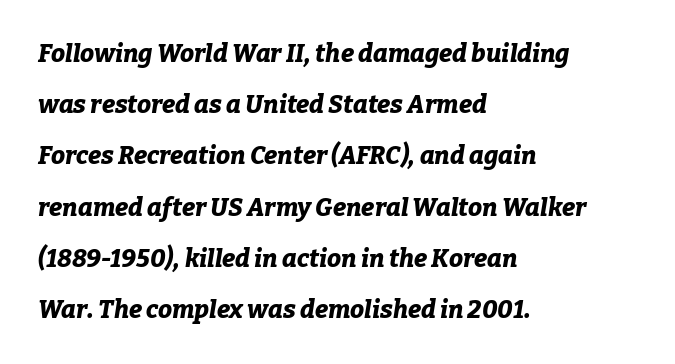
{"italic": "yes", "lean": "right", "slant_degrees": 9, "bold": "yes", "underline": "no", "align": "left", "line_spacing": "loose", "line_spacing_ratio": 2.05, "letter_spacing": "normal", "letter_spacing_em": 0.0, "glyph_px": 25}
